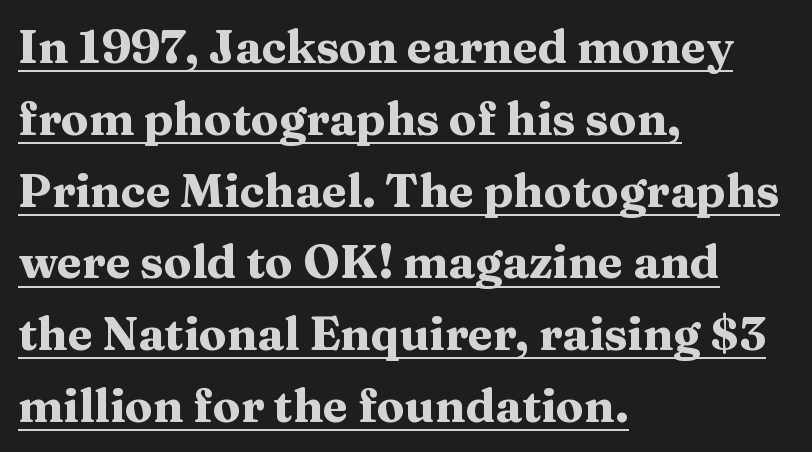
{"serif": "yes", "italic": "no", "bold": "yes", "weight": "heavy", "width": "wide", "stroke_contrast": "medium", "x_height": "medium", "monospaced": "no", "underline": "yes", "align": "left", "line_spacing": "normal", "line_spacing_ratio": 1.56, "letter_spacing": "normal", "letter_spacing_em": 0.0, "glyph_px": 46}
